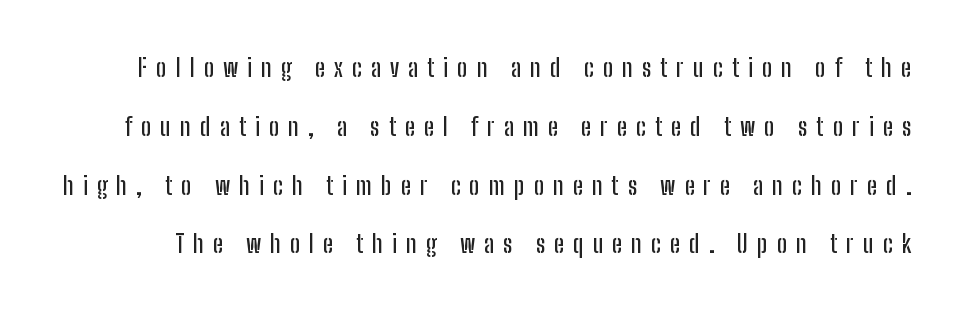
Nope, not italic — everything's standing straight. Horizontal bands of white between lines are thick stripes. Spacing between characters has been opened up far beyond the box default. The passage shown is not underscored anywhere.
